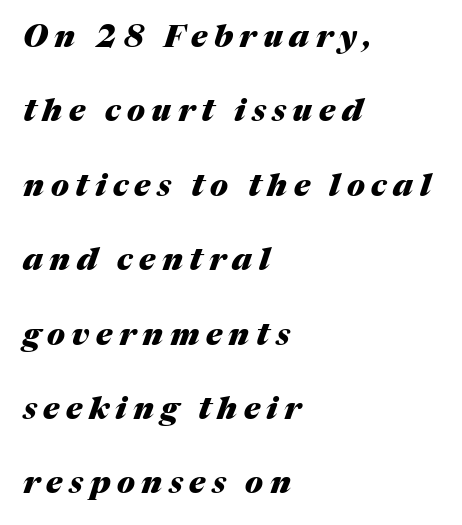
Q: Is the text bold? A: Yes.
Q: Is the text italic (slanted)? A: Yes, it leans right by about 17 degrees.
Q: Is the text underlined? A: No.
Q: How is the paragraph aligned? A: Left-aligned.
Q: Is the spacing between letters normal or unusually wide? A: Unusually wide.
Q: Is the spacing between lines tight, normal or loose? A: Loose.
Q: Width (condensed, normal, or wide)? A: Normal.
Q: Stroke contrast? A: Medium.
Q: x-height? A: Medium.
Q: Monospaced? A: No.
